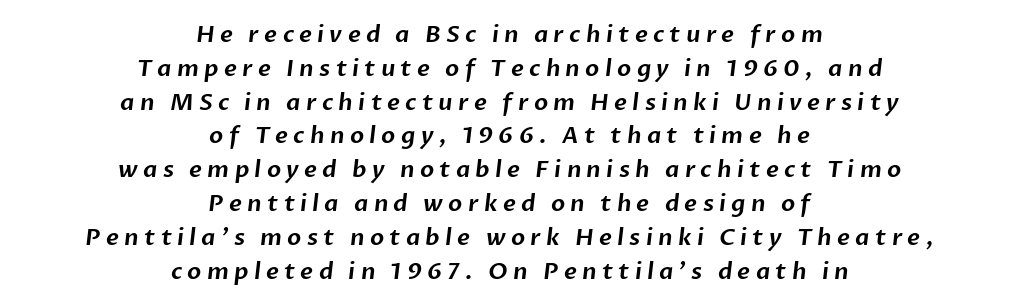
Loose tracking; the words dissolve into strings of separated letters. A typesetter would call this leading conventional body-copy spacing. The foot of each line stays bare and open. These lines stack symmetrically, like a column narrowing and widening about its center.
